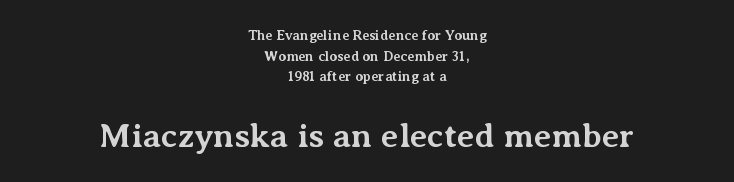
The image shows 34 px bold serif type, upright; set centered, normal line spacing (1.47x), normal letter spacing, not underlined; the second (bottom) block is 2.43x larger; medium stroke contrast and a medium x-height.
